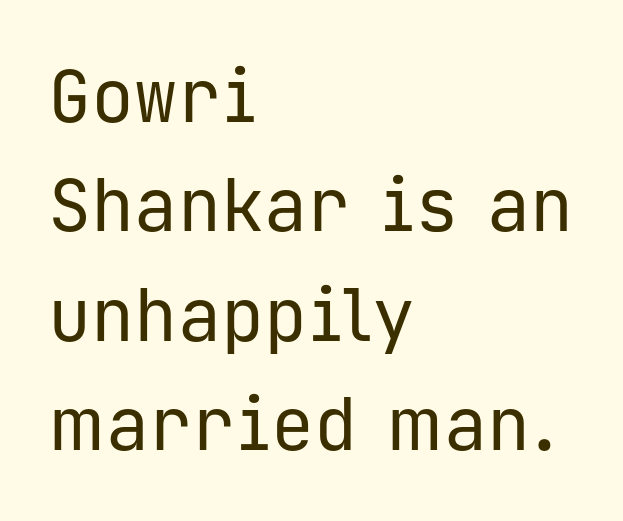
Q: Is the text bold? A: No.
Q: Is the text italic (slanted)? A: No, it is upright.
Q: Is the typeface a serif or a sans-serif typeface? A: Sans-serif.
Q: Is the text underlined? A: No.
Q: How is the paragraph aligned? A: Left-aligned.
Q: Is the spacing between letters normal or unusually wide? A: Normal.
Q: Is the spacing between lines tight, normal or loose? A: Normal.
Q: Width (condensed, normal, or wide)? A: Normal.
Q: Stroke contrast? A: Low.
Q: x-height? A: Medium.
Q: Monospaced? A: Yes.
